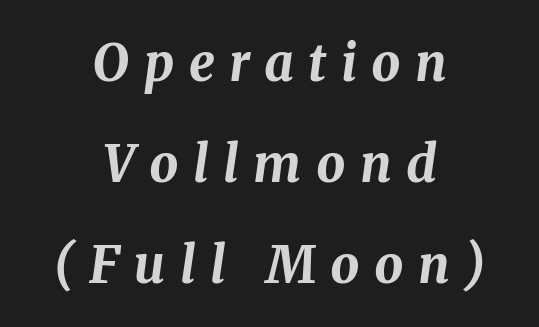
The image shows 51 px bold type, italic (leaning right); set centered, loose line spacing (1.98x), unusually wide letter spacing (+0.28 em), not underlined; medium stroke contrast and a medium x-height.
